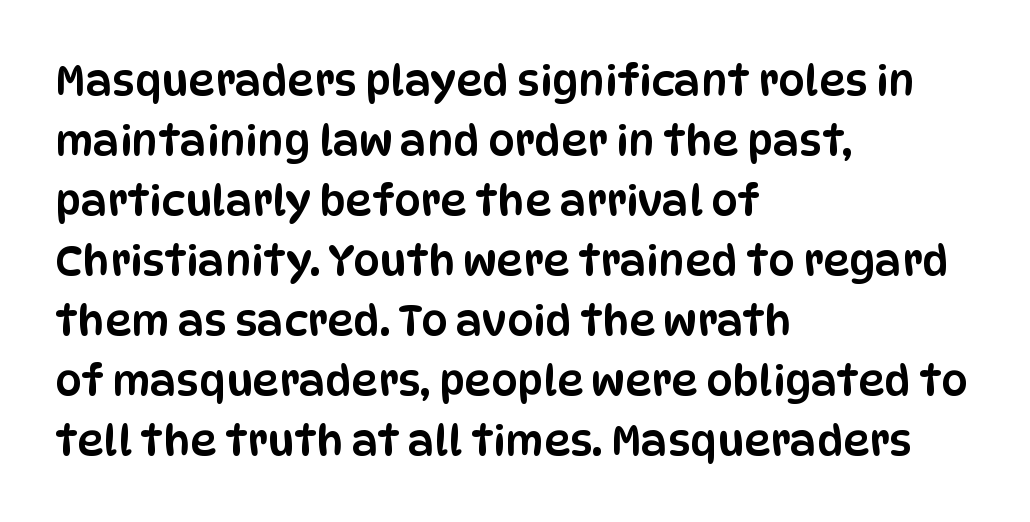
The image shows 42 px condensed sans-serif type, upright; set left-aligned, normal line spacing (1.43x), normal letter spacing, not underlined; low stroke contrast and a large x-height.
